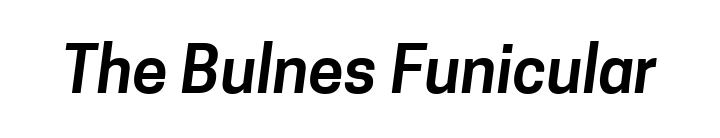
Do the characters align in a grid? No, the font is proportional. Words float on clear page, feet unadorned. The glyphs in this specimen are sans serif. Tracking here is standard; glyphs follow each other at the usual distance.
